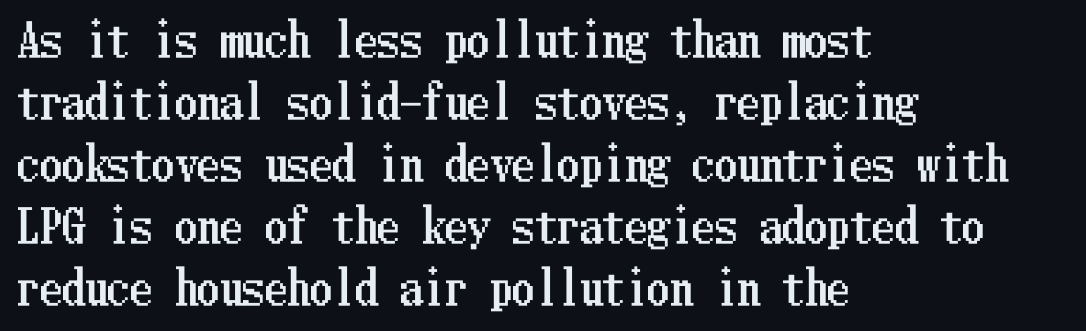
The image shows 45 px condensed type, upright; set left-aligned, normal line spacing (1.38x), normal letter spacing, not underlined; low stroke contrast and a medium x-height.
